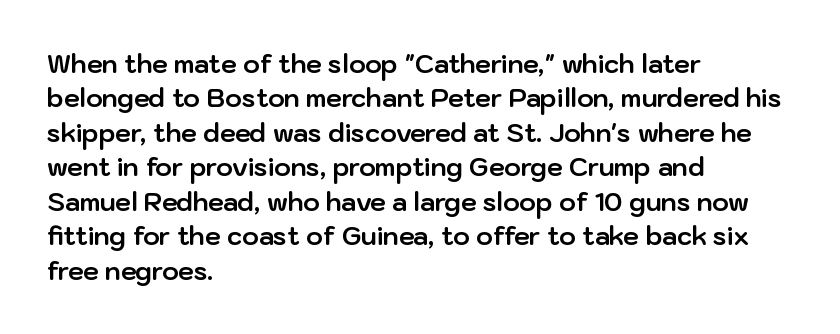
Q: Is the text bold? A: Yes.
Q: Is the text italic (slanted)? A: No, it is upright.
Q: Is the text underlined? A: No.
Q: How is the paragraph aligned? A: Left-aligned.
Q: Is the spacing between letters normal or unusually wide? A: Normal.
Q: Is the spacing between lines tight, normal or loose? A: Normal.
